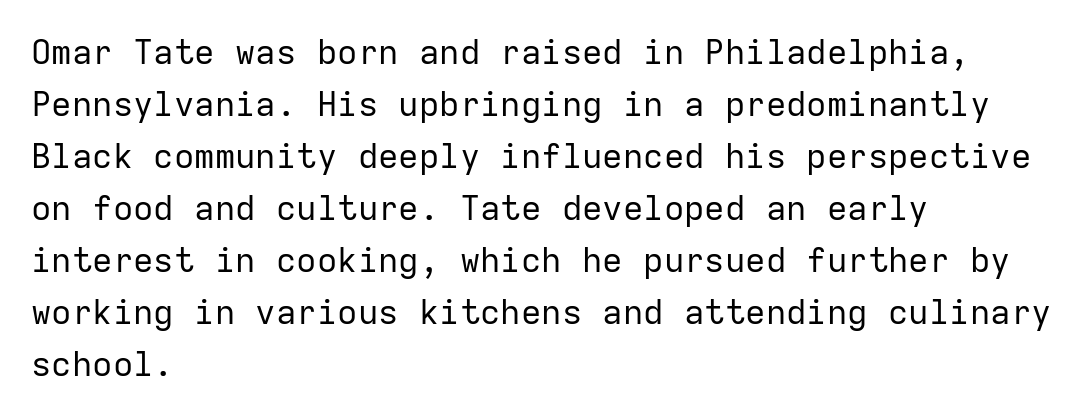
{"serif": "no", "italic": "no", "bold": "no", "weight": "regular", "width": "normal", "stroke_contrast": "low", "x_height": "medium", "monospaced": "yes", "underline": "no", "align": "left", "line_spacing": "normal", "line_spacing_ratio": 1.53, "letter_spacing": "normal", "letter_spacing_em": 0.0, "glyph_px": 34}
